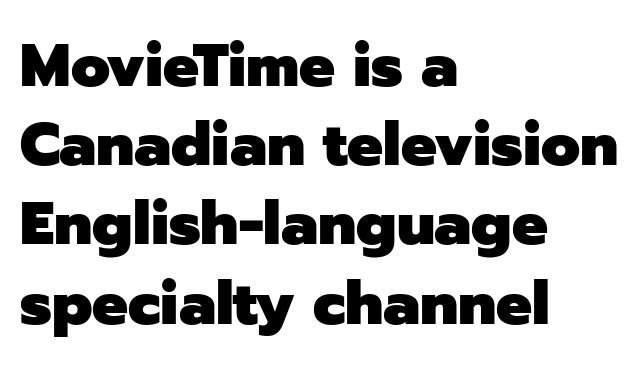
The image shows 60 px heavy sans-serif type, upright; set left-aligned, normal line spacing (1.32x), normal letter spacing, not underlined; low stroke contrast and a medium x-height.
